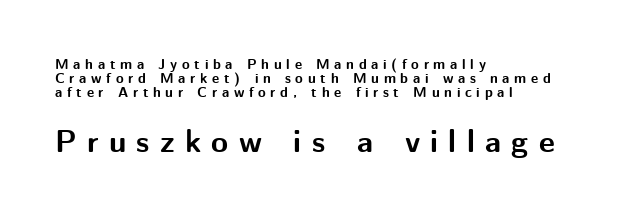
The image shows 31 px bold sans-serif type, upright; set left-aligned, tight line spacing (1.0x), unusually wide letter spacing (+0.33 em), not underlined; the second (bottom) block is 2.21x larger; medium stroke contrast and a medium x-height.
